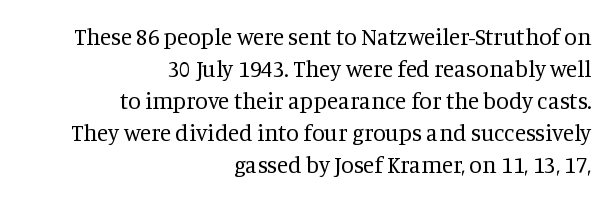
The gaps between neighbouring characters are ordinary and unremarkable. These lines were composed using upright roman letters. This rendering uses right alignment, leaving the left contour irregular. Horizontal bands of white between lines are of average thickness.
